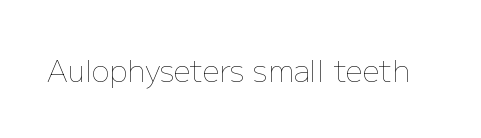
The image shows 30 px thin type, upright; set normal letter spacing, not underlined; low stroke contrast and a medium x-height.
